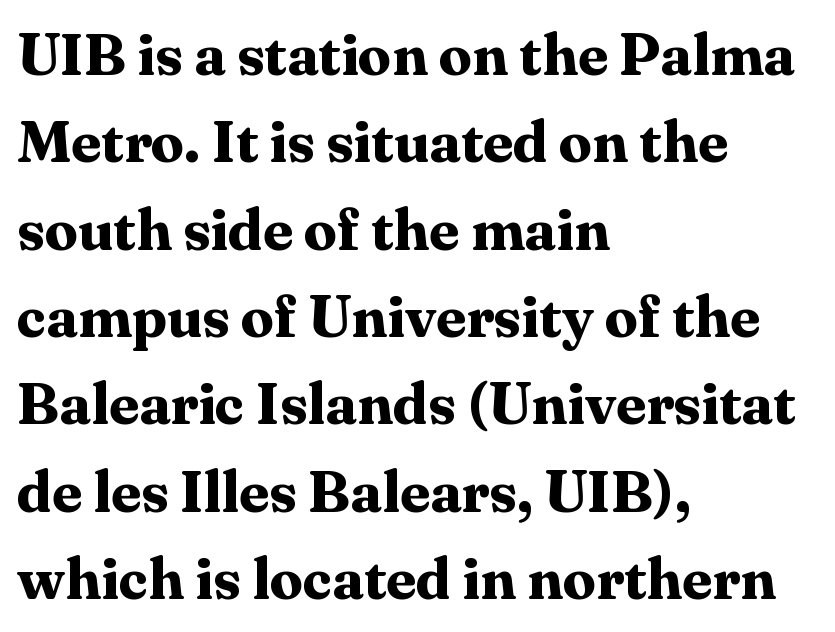
The passage shown is typeset with a serif family. Line starts are locked; line ends wander. The type sits square on the baseline with zero lean. The passage shown is not underscored anywhere. Set as a true bold cut, around the 700 mark. Normally led — the rows are evenly, conventionally spaced.
